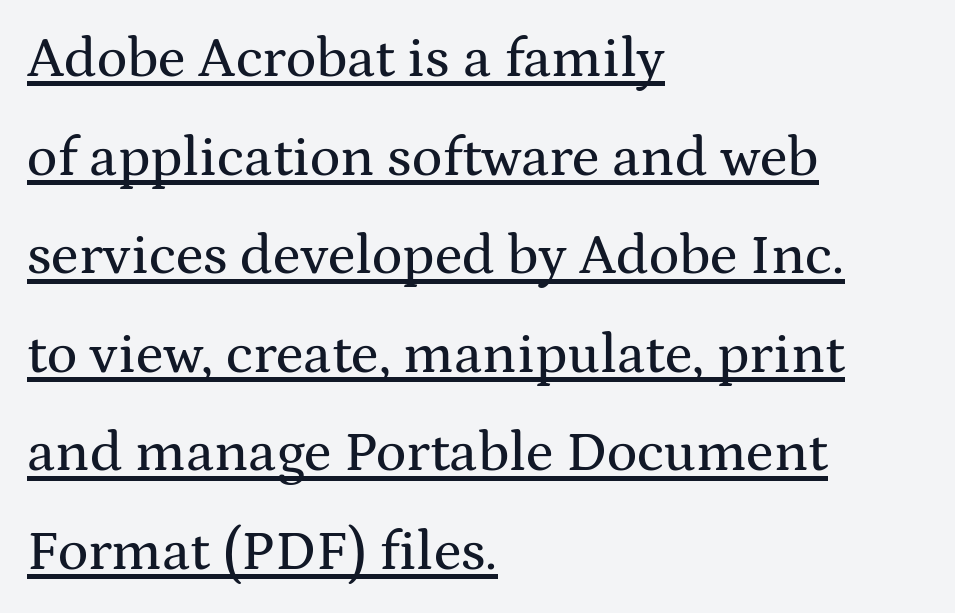
Q: Is the text italic (slanted)? A: No, it is upright.
Q: Is the typeface a serif or a sans-serif typeface? A: Serif.
Q: Is the text underlined? A: Yes.
Q: How is the paragraph aligned? A: Left-aligned.
Q: Is the spacing between letters normal or unusually wide? A: Normal.
Q: Width (condensed, normal, or wide)? A: Wide.
Q: Stroke contrast? A: Medium.
Q: x-height? A: Medium.
Q: Monospaced? A: No.
